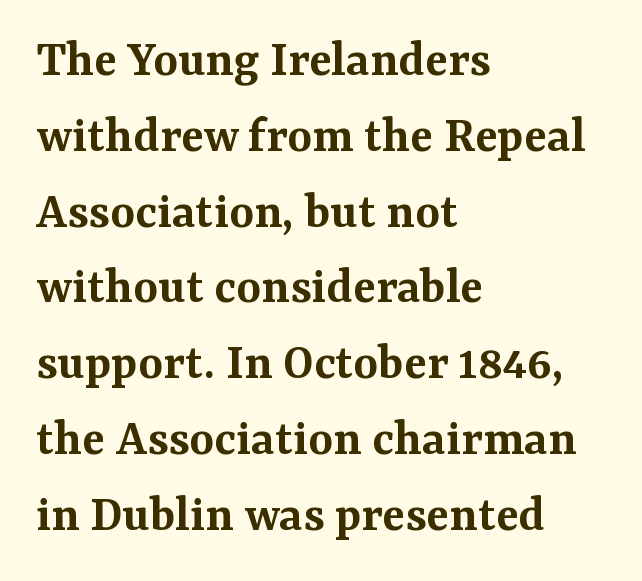
The image shows 53 px semibold serif type, upright; set left-aligned, normal line spacing (1.43x), normal letter spacing, not underlined; medium stroke contrast and a medium x-height.
